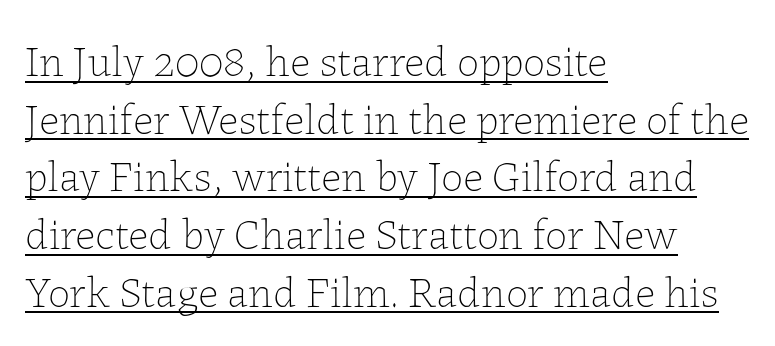
{"italic": "no", "bold": "no", "weight": "thin", "width": "normal", "stroke_contrast": "low", "x_height": "medium", "monospaced": "no", "underline": "yes", "align": "left", "line_spacing": "normal", "line_spacing_ratio": 1.31, "letter_spacing": "normal", "letter_spacing_em": 0.0, "glyph_px": 44}
